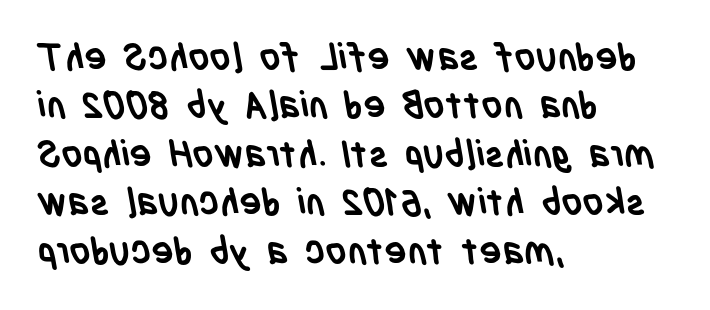
What kind of face is this? One without serifs — a sans. Caption: standard tracking, unaltered. A clean baseline with only descenders dipping below it. As a designer I'd log this as weight 700, bold.
